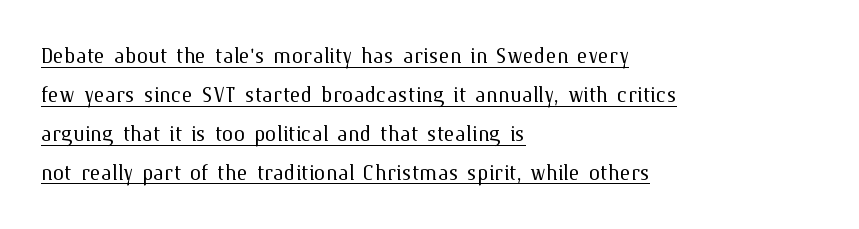
Q: Is the text bold? A: No.
Q: Is the text italic (slanted)? A: No, it is upright.
Q: Is the text underlined? A: Yes.
Q: How is the paragraph aligned? A: Left-aligned.
Q: Is the spacing between letters normal or unusually wide? A: Normal.
Q: Is the spacing between lines tight, normal or loose? A: Normal.
Q: Width (condensed, normal, or wide)? A: Normal.
Q: Stroke contrast? A: Medium.
Q: x-height? A: Medium.
Q: Monospaced? A: No.
